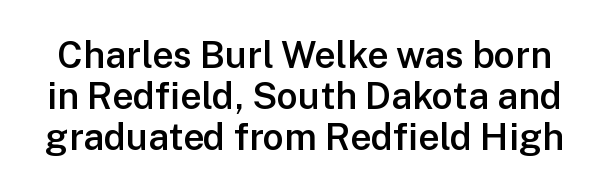
The image shows 37 px semibold sans-serif type, upright; set tight line spacing (1.11x), normal letter spacing, not underlined; low stroke contrast and a medium x-height.
